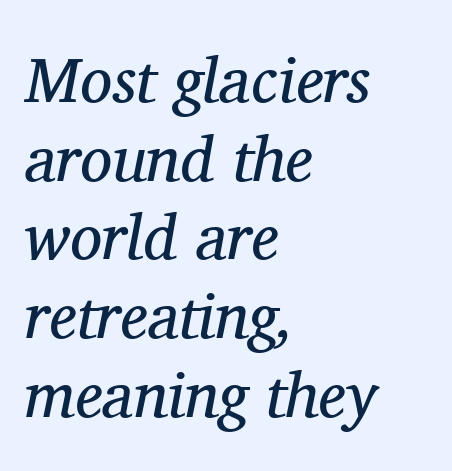
{"serif": "yes", "italic": "yes", "lean": "right", "slant_degrees": 11, "bold": "no", "weight": "regular", "width": "normal", "stroke_contrast": "medium", "x_height": "medium", "monospaced": "no", "underline": "no", "align": "left", "line_spacing_ratio": 1.23, "letter_spacing": "normal", "letter_spacing_em": 0.0, "glyph_px": 64}
